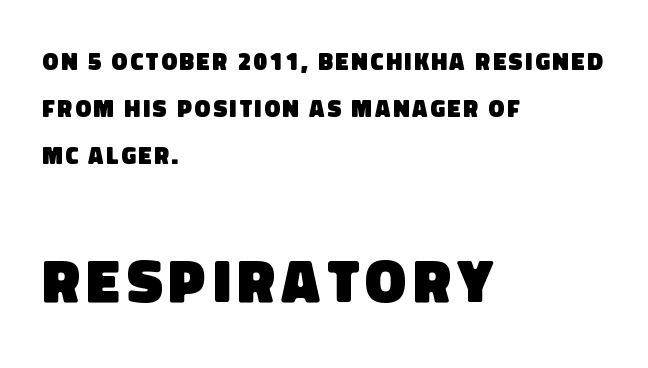
Students, this is bold: see how much ink each stroke carries. In this sample the second text group is rendered at the bigger scale. The zone under the glyphs is completely vacant. You could not count columns in this text — the font is proportionally spaced. Serif or sans? Sans — the stroke terminals are bare.
